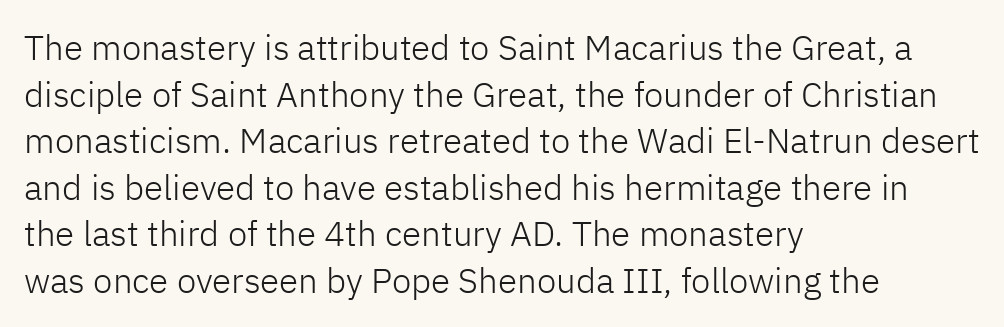
The image shows 35 px light sans-serif type, upright; set left-aligned, normal line spacing (1.33x), normal letter spacing, not underlined; low stroke contrast and a medium x-height.
